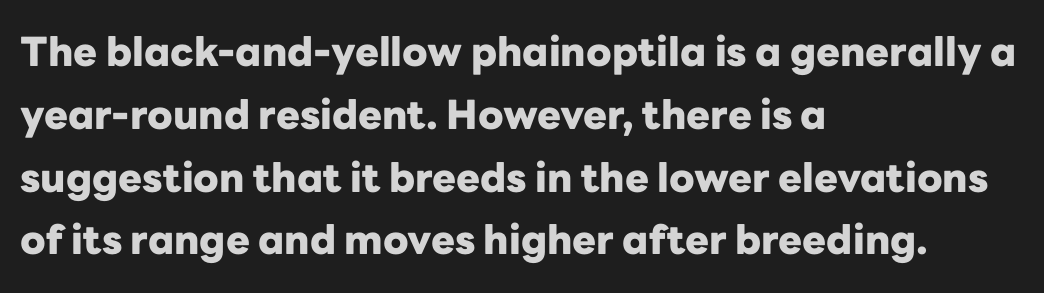
The image shows 40 px heavy sans-serif type, upright; set left-aligned, normal line spacing (1.57x), normal letter spacing, not underlined; low stroke contrast and a medium x-height.
